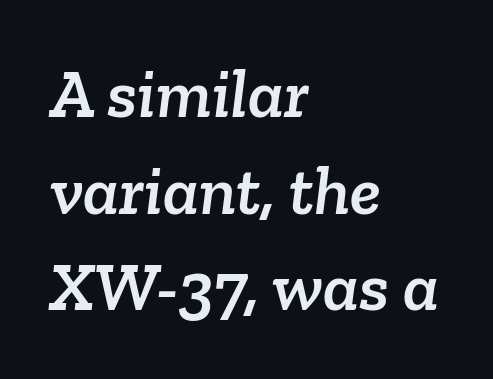
The image shows 70 px serif type; set left-aligned, normal line spacing (1.38x), normal letter spacing, not underlined; low stroke contrast and a medium x-height.
